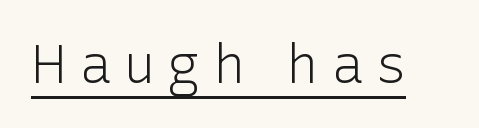
The image shows 54 px light sans-serif type, upright; set unusually wide letter spacing (+0.23 em), underlined; low stroke contrast and a medium x-height.
